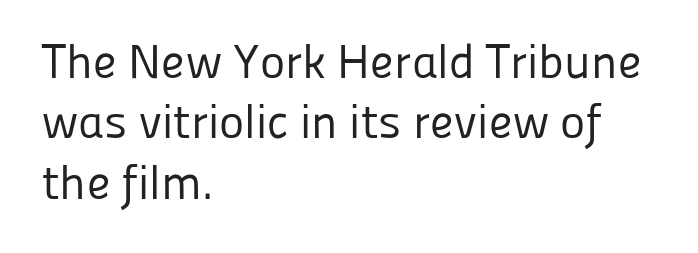
Q: Is the text bold? A: No.
Q: Is the text italic (slanted)? A: No, it is upright.
Q: Is the typeface a serif or a sans-serif typeface? A: Sans-serif.
Q: Is the text underlined? A: No.
Q: How is the paragraph aligned? A: Left-aligned.
Q: Is the spacing between letters normal or unusually wide? A: Normal.
Q: Is the spacing between lines tight, normal or loose? A: Normal.
Q: Width (condensed, normal, or wide)? A: Normal.
Q: Stroke contrast? A: Low.
Q: x-height? A: Medium.
Q: Monospaced? A: No.
